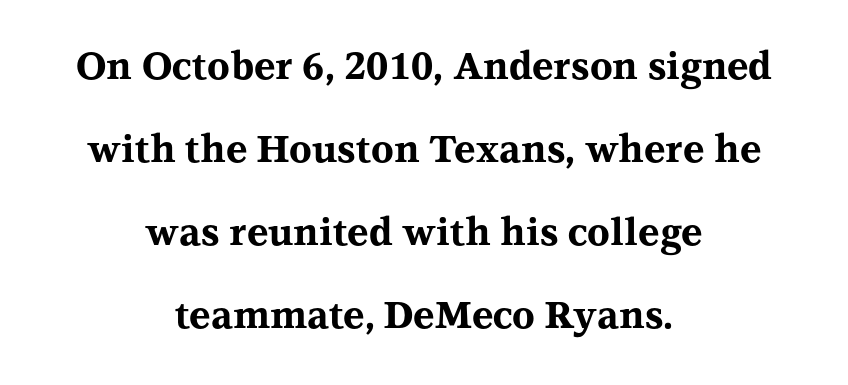
Q: Is the text bold? A: Yes.
Q: Is the text italic (slanted)? A: No, it is upright.
Q: Is the typeface a serif or a sans-serif typeface? A: Serif.
Q: Is the text underlined? A: No.
Q: How is the paragraph aligned? A: Centered.
Q: Is the spacing between letters normal or unusually wide? A: Normal.
Q: Is the spacing between lines tight, normal or loose? A: Loose.
Q: Width (condensed, normal, or wide)? A: Wide.
Q: Stroke contrast? A: Medium.
Q: x-height? A: Medium.
Q: Monospaced? A: No.
